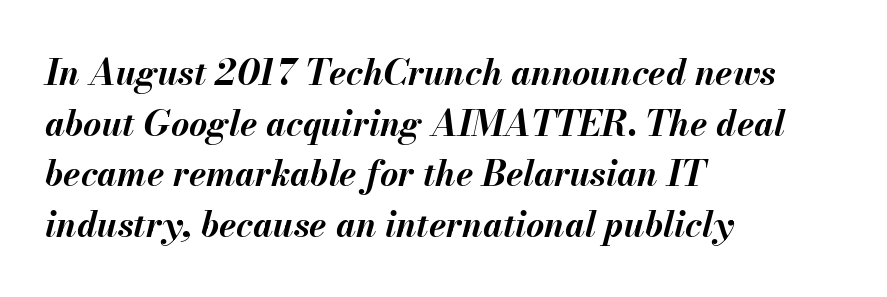
{"italic": "yes", "lean": "right", "slant_degrees": 13, "bold": "yes", "weight": "bold", "width": "normal", "stroke_contrast": "medium", "x_height": "small", "monospaced": "no", "underline": "no", "align": "left", "line_spacing": "normal", "line_spacing_ratio": 1.45, "letter_spacing": "normal", "letter_spacing_em": 0.0, "glyph_px": 35}
